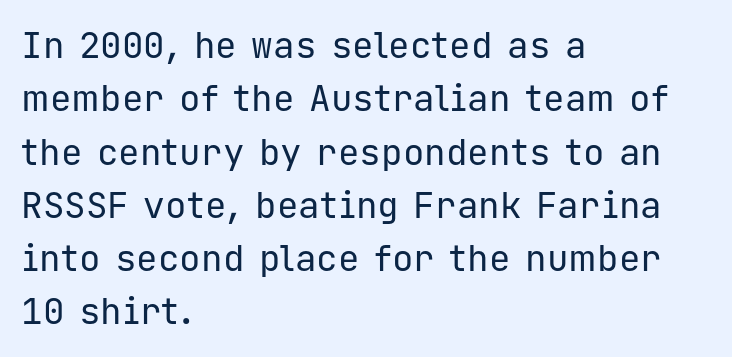
{"serif": "no", "italic": "no", "bold": "no", "weight": "regular", "width": "normal", "stroke_contrast": "low", "x_height": "medium", "monospaced": "yes", "underline": "no", "align": "left", "line_spacing": "normal", "line_spacing_ratio": 1.48, "letter_spacing": "normal", "letter_spacing_em": 0.0, "glyph_px": 36}
